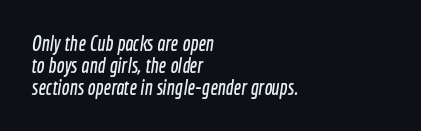
The image shows 21 px text type; set left-aligned, tight line spacing (1.04x), normal letter spacing, not underlined.
